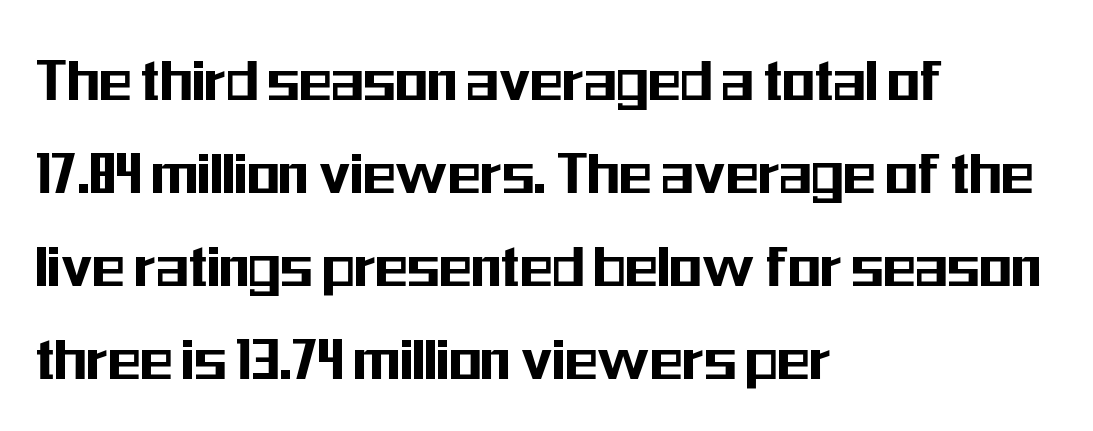
{"serif": "no", "italic": "no", "width": "condensed", "stroke_contrast": "medium", "x_height": "medium", "monospaced": "no", "underline": "no", "align": "left", "line_spacing": "normal", "line_spacing_ratio": 1.39, "letter_spacing": "normal", "letter_spacing_em": 0.0, "glyph_px": 67}
